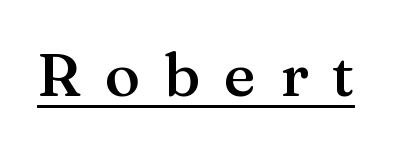
This is moderately heavy type, rendered in semibold. A rule runs beneath these lines of type. Observe the serifs anchoring each vertical stroke in this sample. The font's upright variant was chosen for this text. This rendering widens character spacing well past its baseline value.
